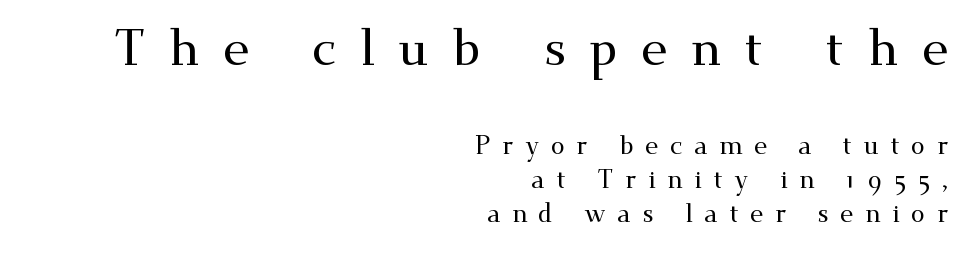
{"serif": "yes", "italic": "no", "width": "wide", "stroke_contrast": "medium", "x_height": "small", "monospaced": "no", "underline": "no", "align": "right", "line_spacing": "normal", "line_spacing_ratio": 1.35, "letter_spacing": "wide", "letter_spacing_em": 0.47, "larger_block": "first", "size_ratio": 2.0, "glyph_px": 50}
